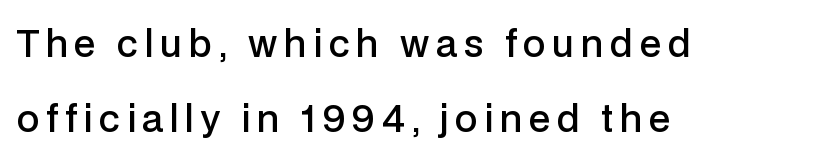
Q: Is the text bold? A: Semi-bold.
Q: Is the text italic (slanted)? A: No, it is upright.
Q: Is the typeface a serif or a sans-serif typeface? A: Sans-serif.
Q: Is the text underlined? A: No.
Q: How is the paragraph aligned? A: Left-aligned.
Q: Is the spacing between lines tight, normal or loose? A: Loose.
Q: Width (condensed, normal, or wide)? A: Normal.
Q: Stroke contrast? A: Low.
Q: x-height? A: Medium.
Q: Monospaced? A: No.
